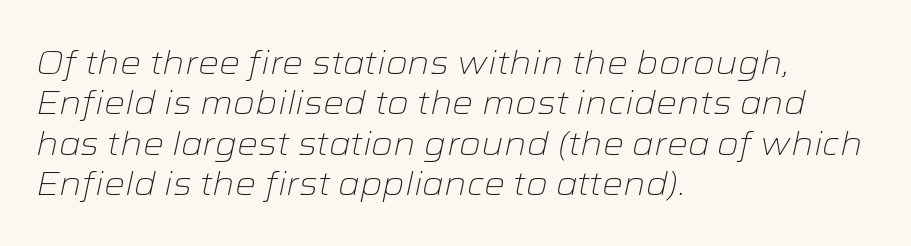
Character widths vary here, with narrow letters taking less room than wide ones. This rendering leaves character spacing at its baseline value. Which margin do the lines hug? The left one — the right edge is uneven. In terms of posture, this sample is oblique. Each stroke keeps to a modest, everyday thickness or less.
